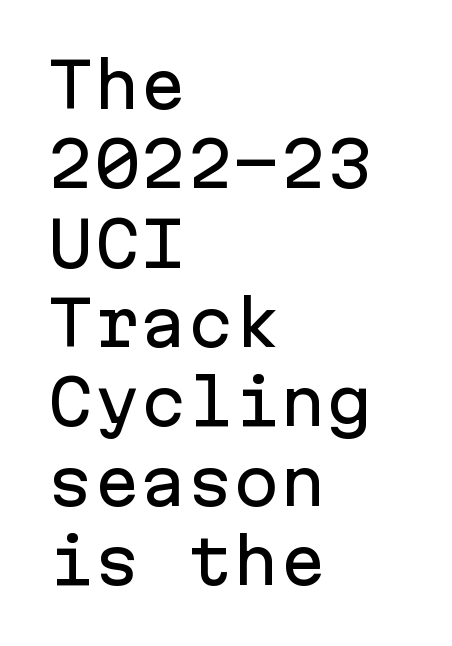
Q: Is the text italic (slanted)? A: No, it is upright.
Q: Is the typeface a serif or a sans-serif typeface? A: Sans-serif.
Q: Is the text underlined? A: No.
Q: How is the paragraph aligned? A: Left-aligned.
Q: Is the spacing between letters normal or unusually wide? A: Normal.
Q: Is the spacing between lines tight, normal or loose? A: Normal.
Q: Width (condensed, normal, or wide)? A: Normal.
Q: Stroke contrast? A: Low.
Q: x-height? A: Medium.
Q: Monospaced? A: Yes.
